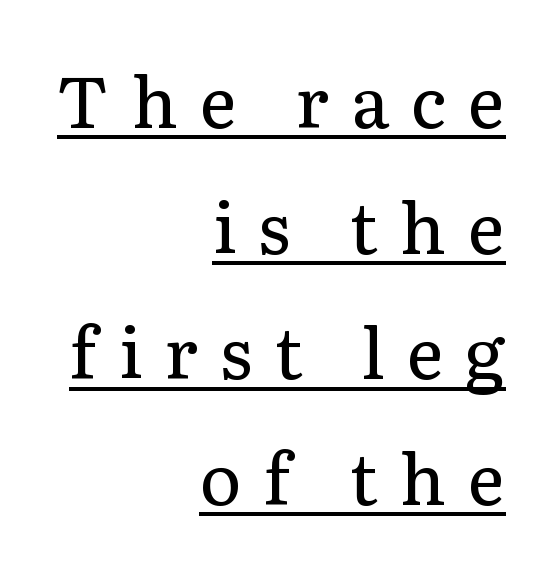
Look at the tracking — it's clearly loosened, letters drifting apart. Is this a fixed-width face? No — the glyphs have proportional, varying widths. Quick note: not italic, upright. Ink coverage per letter is moderate at most. What kind of face is this? One with serifs. These lines are set flush right with a ragged left edge.
